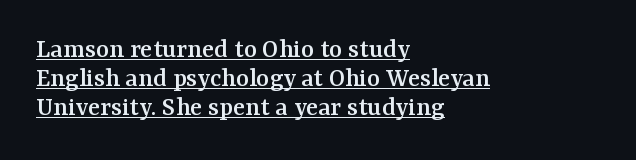
The image shows 28 px serif type, upright; set left-aligned, tight line spacing (1.04x), normal letter spacing, underlined; medium stroke contrast and a medium x-height.
